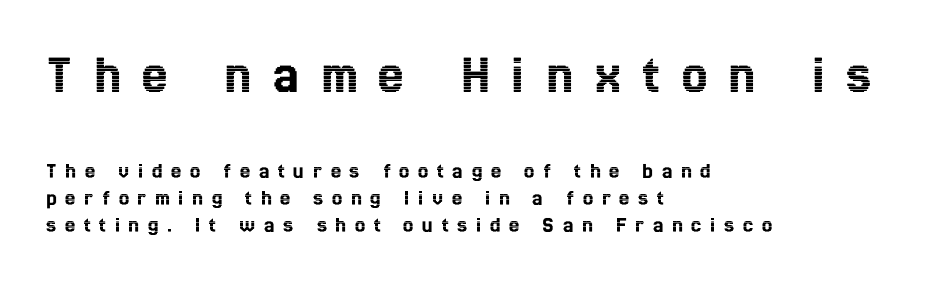
Q: Is the text italic (slanted)? A: No, it is upright.
Q: Is the text underlined? A: No.
Q: How is the paragraph aligned? A: Left-aligned.
Q: Is the spacing between letters normal or unusually wide? A: Unusually wide.
Q: Which block of text is set in a larger size, the first (top) or the second (bottom)? A: The first (top) one.
Q: Width (condensed, normal, or wide)? A: Condensed.
Q: x-height? A: Medium.
Q: Monospaced? A: No.
